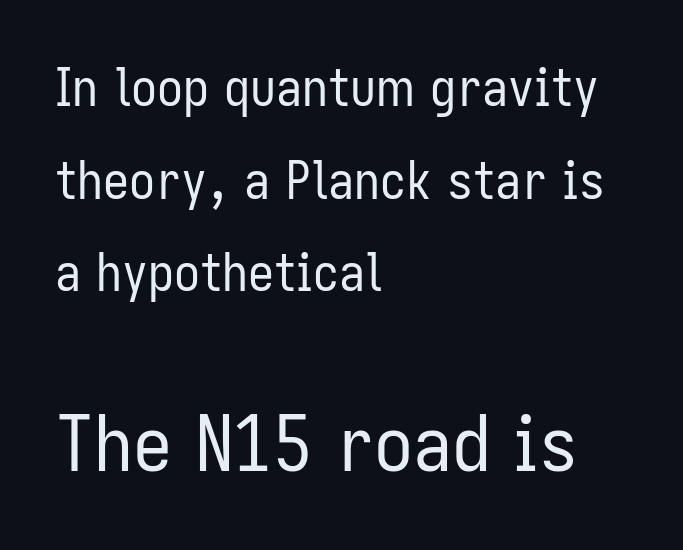
{"serif": "no", "italic": "no", "bold": "no", "weight": "regular", "width": "condensed", "stroke_contrast": "low", "x_height": "medium", "monospaced": "no", "underline": "no", "align": "left", "line_spacing_ratio": 1.78, "letter_spacing": "normal", "letter_spacing_em": 0.0, "larger_block": "second", "size_ratio": 1.5, "glyph_px": 78}
